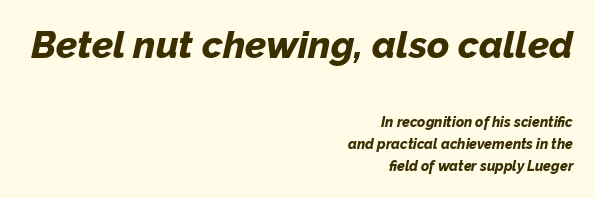
Q: Is the text bold? A: Yes.
Q: Is the text italic (slanted)? A: Yes, it leans right by about 12 degrees.
Q: Is the text underlined? A: No.
Q: How is the paragraph aligned? A: Right-aligned.
Q: Is the spacing between letters normal or unusually wide? A: Normal.
Q: Is the spacing between lines tight, normal or loose? A: Normal.
Q: Which block of text is set in a larger size, the first (top) or the second (bottom)? A: The first (top) one.
Q: Width (condensed, normal, or wide)? A: Normal.
Q: Stroke contrast? A: Low.
Q: x-height? A: Medium.
Q: Monospaced? A: No.
